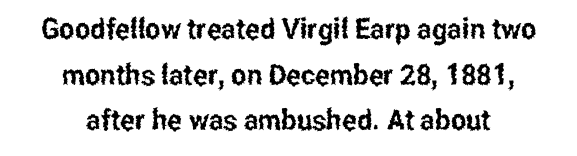
Every character sits straight up, as roman type does. The face used here is a sans, in the tradition of grotesques and geometrics. The foot of each line stays bare and open. A typesetter would call this proportional, since set widths differ per character.
